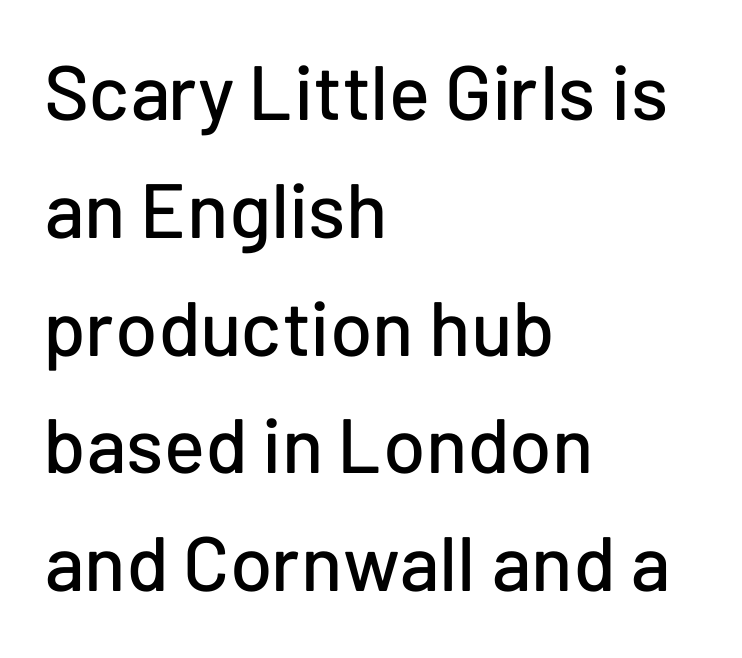
The letters sit at their default tracking, neither squeezed nor spread. Each letter's strokes conclude bluntly, with no projecting serifs. Letters rest on an invisible, unmarked baseline. A typesetter would call this proportional, since set widths differ per character. Tall strokes in this sample are plumb rather than angled. Does the copy run flush right? No — it runs flush left.
